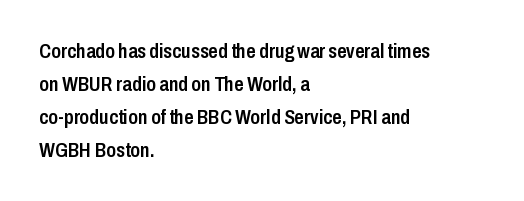
{"italic": "no", "bold": "semi", "underline": "no", "align": "left", "line_spacing": "normal", "line_spacing_ratio": 1.57, "letter_spacing": "normal", "letter_spacing_em": 0.0, "glyph_px": 21}
